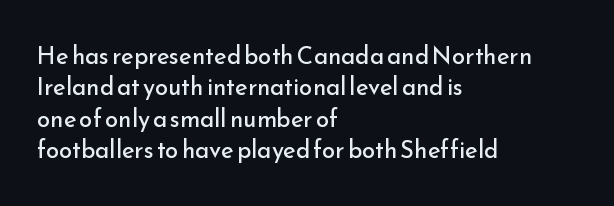
What stands out about the letter spacing? Nothing — it is the standard amount. Unmarked baselines from the first word to the last. The rendering anchors every line to the left-hand side. Regarding leading, the lines here are spaced in the standard way. Compared with a typical body face, this is equally light or lighter still. In terms of posture, this sample is upright.
